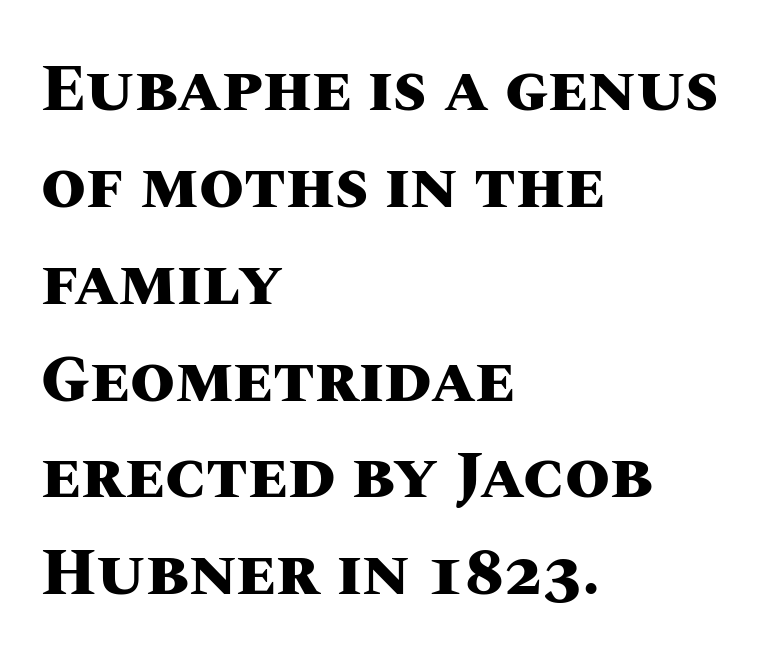
Quick note: not italic, upright. Note the varied advance widths — an 'i' is clearly narrower than an 'm'. The rendering anchors every line to the left-hand side. The designer left line spacing at the default. The baseline area is clear. The line texture is even and compact thanks to regular tracking.
